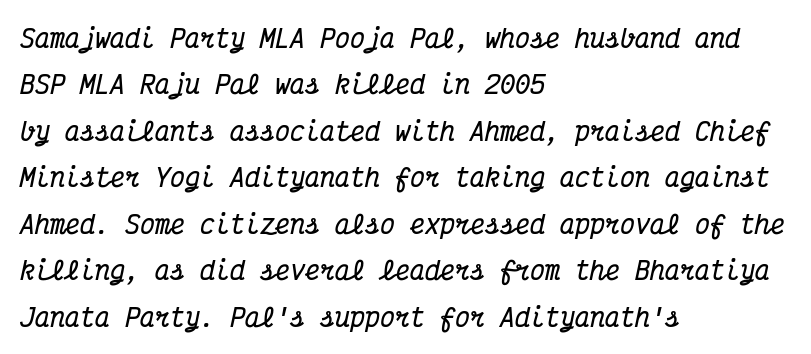
{"italic": "yes", "lean": "right", "slant_degrees": 12, "bold": "yes", "underline": "no", "align": "left", "line_spacing_ratio": 1.86, "letter_spacing": "normal", "letter_spacing_em": 0.0, "glyph_px": 25}
